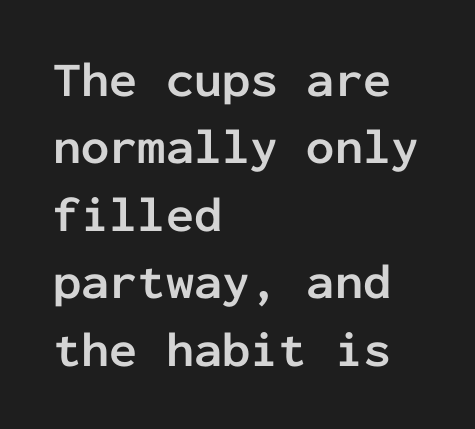
{"serif": "no", "italic": "no", "bold": "yes", "weight": "semibold", "width": "normal", "stroke_contrast": "low", "x_height": "medium", "monospaced": "yes", "underline": "no", "align": "left", "line_spacing": "normal", "line_spacing_ratio": 1.35, "letter_spacing": "normal", "letter_spacing_em": 0.0, "glyph_px": 50}
